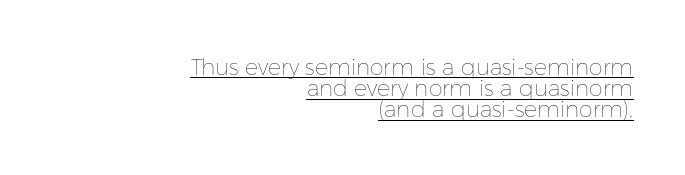
Q: Is the text bold? A: No.
Q: Is the text italic (slanted)? A: No, it is upright.
Q: Is the text underlined? A: Yes.
Q: How is the paragraph aligned? A: Right-aligned.
Q: Is the spacing between letters normal or unusually wide? A: Normal.
Q: Is the spacing between lines tight, normal or loose? A: Tight.
